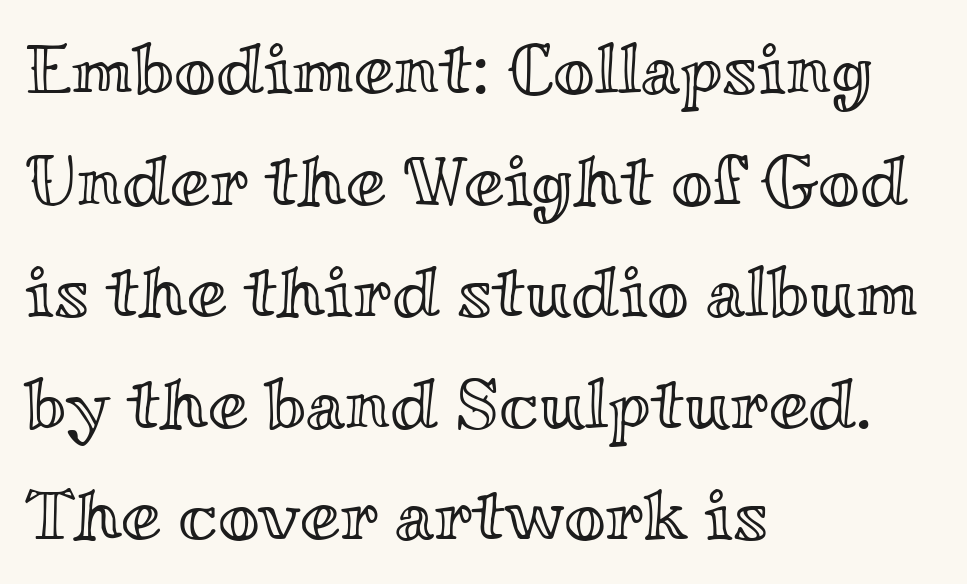
Q: Is the text italic (slanted)? A: No, it is upright.
Q: Is the text underlined? A: No.
Q: How is the paragraph aligned? A: Left-aligned.
Q: Is the spacing between letters normal or unusually wide? A: Normal.
Q: Is the spacing between lines tight, normal or loose? A: Normal.
Q: Width (condensed, normal, or wide)? A: Wide.
Q: x-height? A: Small.
Q: Monospaced? A: No.
